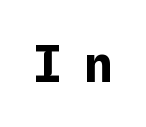
{"italic": "no", "bold": "yes", "weight": "bold", "width": "normal", "stroke_contrast": "low", "x_height": "medium", "underline": "no", "letter_spacing": "wide", "letter_spacing_em": 0.39, "glyph_px": 50}
